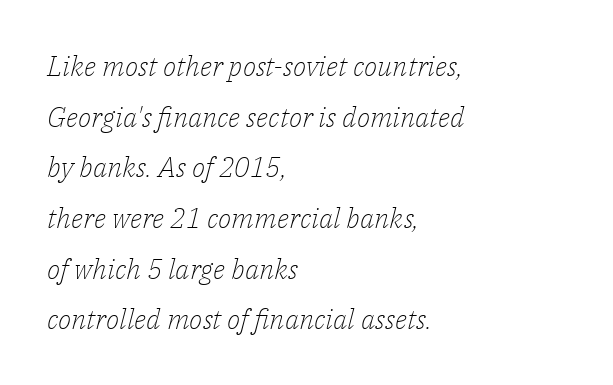
Here the designer chose a conventional face with non-uniform glyph widths. The strokes carry an ordinary text weight at most. Spacing between characters is what you'd get straight out of the box. The font family rendered here belongs to the serif group. Descenders are the only things crossing below the line.
